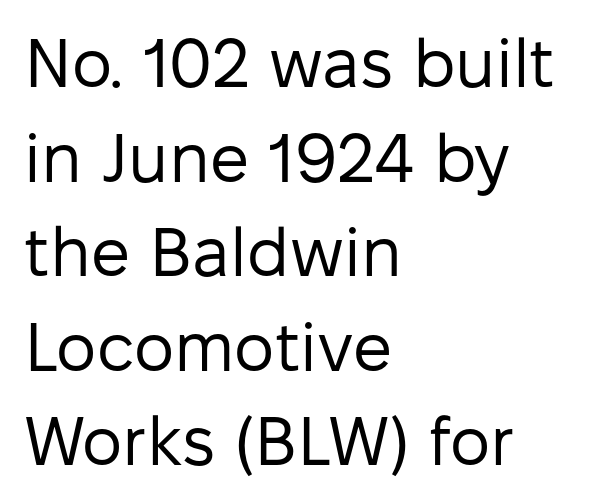
Q: Is the text bold? A: No.
Q: Is the text italic (slanted)? A: No, it is upright.
Q: Is the typeface a serif or a sans-serif typeface? A: Sans-serif.
Q: Is the text underlined? A: No.
Q: How is the paragraph aligned? A: Left-aligned.
Q: Is the spacing between letters normal or unusually wide? A: Normal.
Q: Is the spacing between lines tight, normal or loose? A: Normal.
Q: Width (condensed, normal, or wide)? A: Normal.
Q: Stroke contrast? A: Low.
Q: x-height? A: Medium.
Q: Monospaced? A: No.
